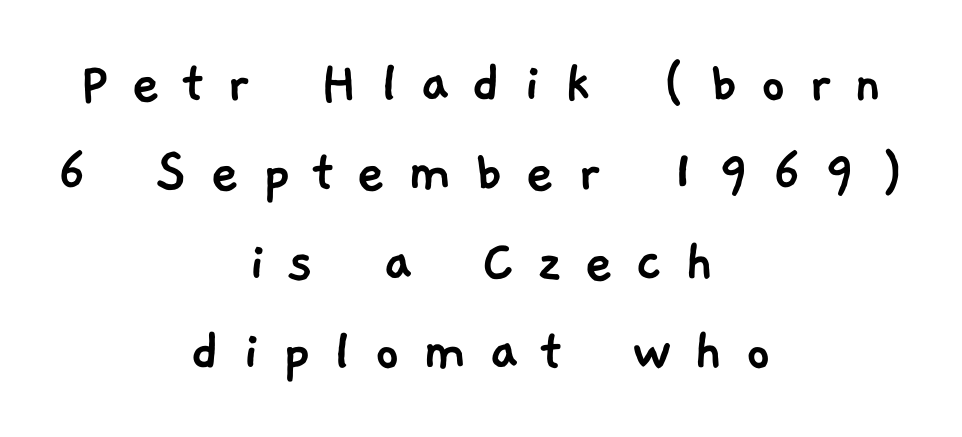
Q: Is the typeface a serif or a sans-serif typeface? A: Sans-serif.
Q: Is the text underlined? A: No.
Q: How is the paragraph aligned? A: Centered.
Q: Is the spacing between letters normal or unusually wide? A: Unusually wide.
Q: Is the spacing between lines tight, normal or loose? A: Normal.
Q: Width (condensed, normal, or wide)? A: Normal.
Q: Stroke contrast? A: Low.
Q: x-height? A: Medium.
Q: Monospaced? A: No.
